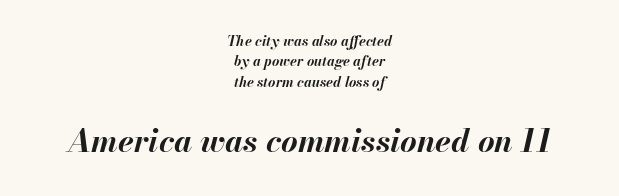
{"italic": "yes", "lean": "right", "slant_degrees": 13, "bold": "yes", "weight": "bold", "width": "normal", "stroke_contrast": "medium", "x_height": "small", "monospaced": "no", "underline": "no", "align": "center", "line_spacing": "normal", "line_spacing_ratio": 1.45, "letter_spacing": "normal", "letter_spacing_em": 0.0, "larger_block": "second", "size_ratio": 2.29, "glyph_px": 32}
